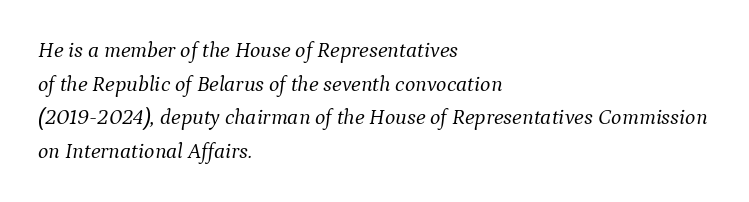
The image shows 22 px text type, italic (leaning right); set left-aligned, normal line spacing (1.53x), normal letter spacing, not underlined.
